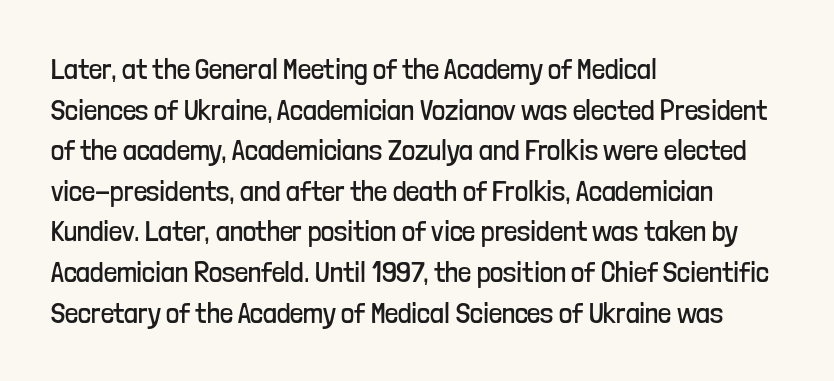
{"serif": "no", "italic": "no", "bold": "no", "weight": "regular", "width": "condensed", "stroke_contrast": "low", "x_height": "medium", "monospaced": "no", "underline": "no", "align": "left", "line_spacing": "normal", "line_spacing_ratio": 1.4, "letter_spacing": "normal", "letter_spacing_em": 0.0, "glyph_px": 29}
